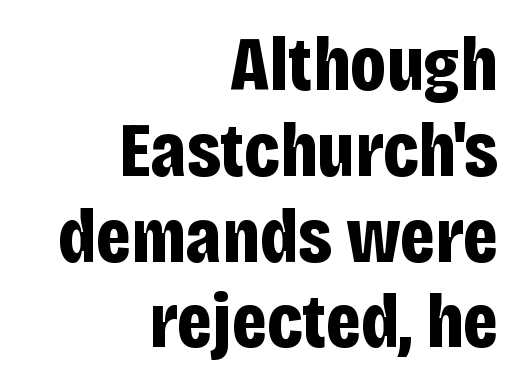
The line texture is even and compact thanks to regular tracking. Compared with typical paragraphs, the rows here are closer together. The foot of each line stays bare and open. This rendering employs a face without finishing strokes, i.e., a sans-serif. The typesetting leans heavy: a genuine bold.
